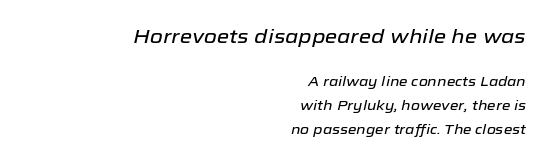
{"italic": "yes", "lean": "right", "slant_degrees": 12, "underline": "no", "align": "right", "line_spacing": "normal", "line_spacing_ratio": 1.7, "letter_spacing": "normal", "letter_spacing_em": 0.0, "larger_block": "first", "size_ratio": 1.43, "glyph_px": 20}
